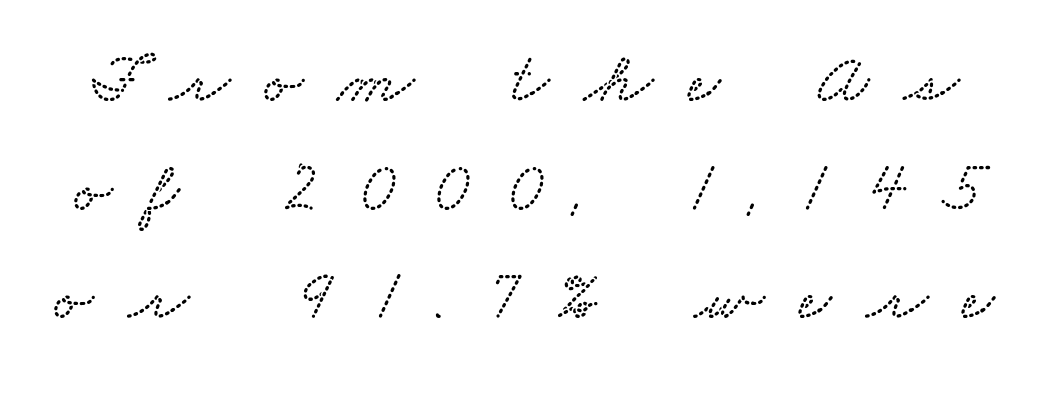
The image shows 71 px wide type; set normal line spacing (1.53x), unusually wide letter spacing (+0.49 em), not underlined; low stroke contrast and a small x-height.
